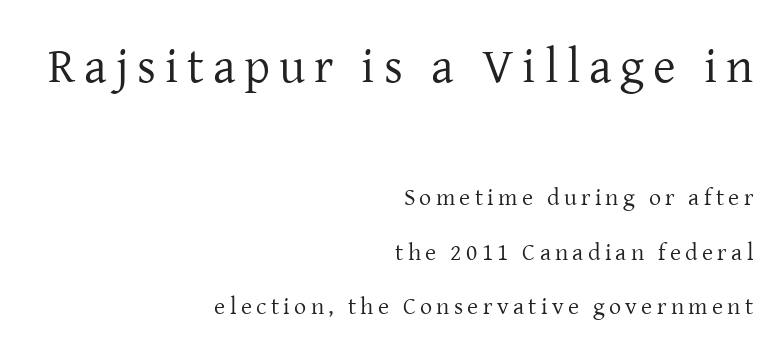
Quick note: underline off. Right-aligned paragraph, ragged on the left. Serif or sans? Serif — the stroke terminals have little feet. Do the characters align in a grid? No, the font is proportional. Is the lower block the larger one? No — the upper block carries the bigger type.
